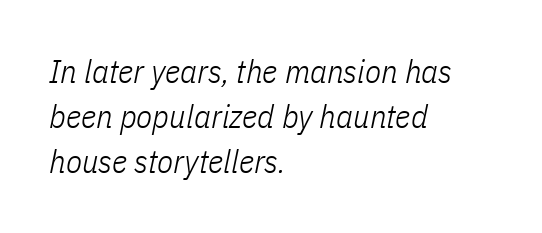
{"italic": "yes", "lean": "right", "slant_degrees": 11, "bold": "no", "weight": "light", "width": "condensed", "stroke_contrast": "low", "x_height": "medium", "monospaced": "no", "underline": "no", "align": "left", "line_spacing": "normal", "line_spacing_ratio": 1.37, "letter_spacing": "normal", "letter_spacing_em": 0.0, "glyph_px": 33}
